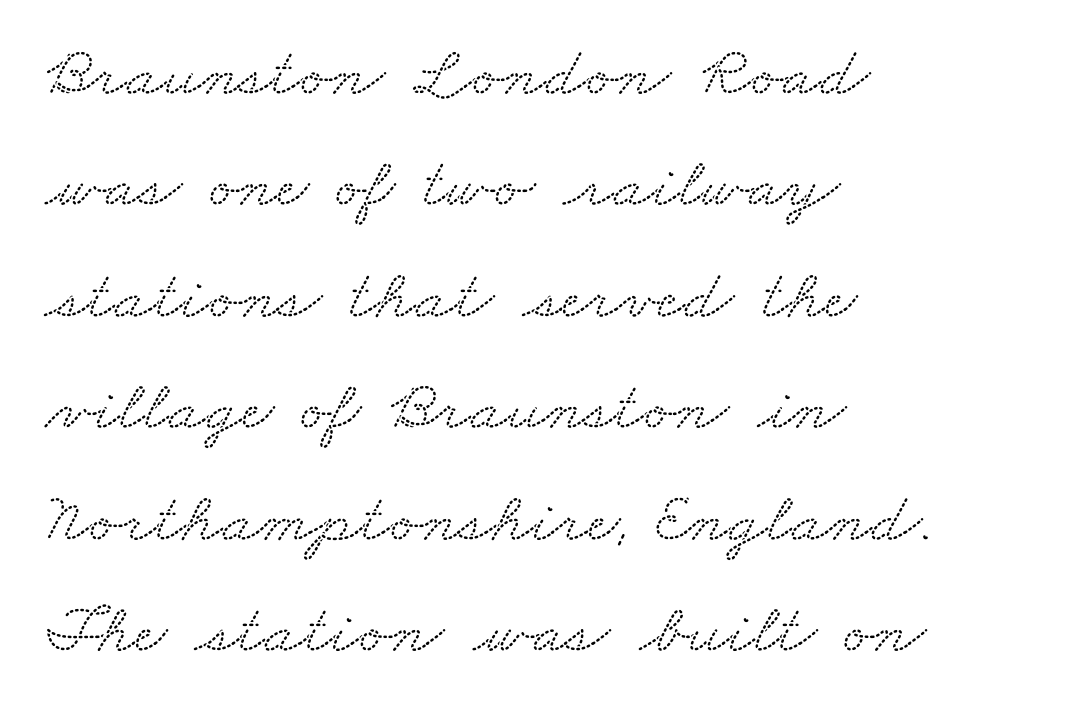
The image shows 71 px wide serif type; set left-aligned, normal line spacing (1.57x), normal letter spacing, not underlined; low stroke contrast and a small x-height.
